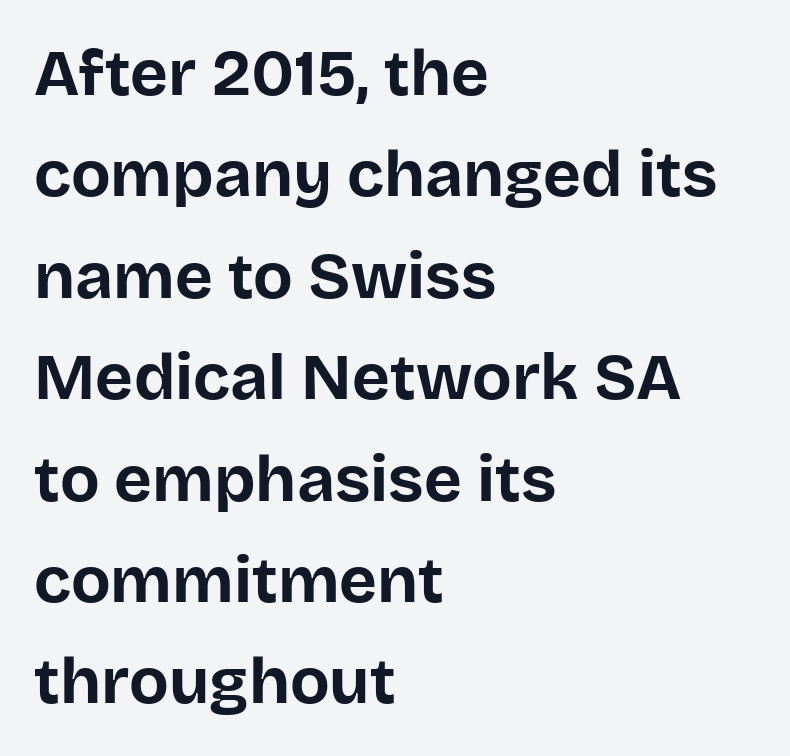
Ordinary non-slanted type is in use. Standard letterfit; no display-style spreading of the glyphs. Descenders are the only things crossing below the line. The passage shown is typed in a proportional face where columns would drift. Successive baselines arrive at the customary interval.
